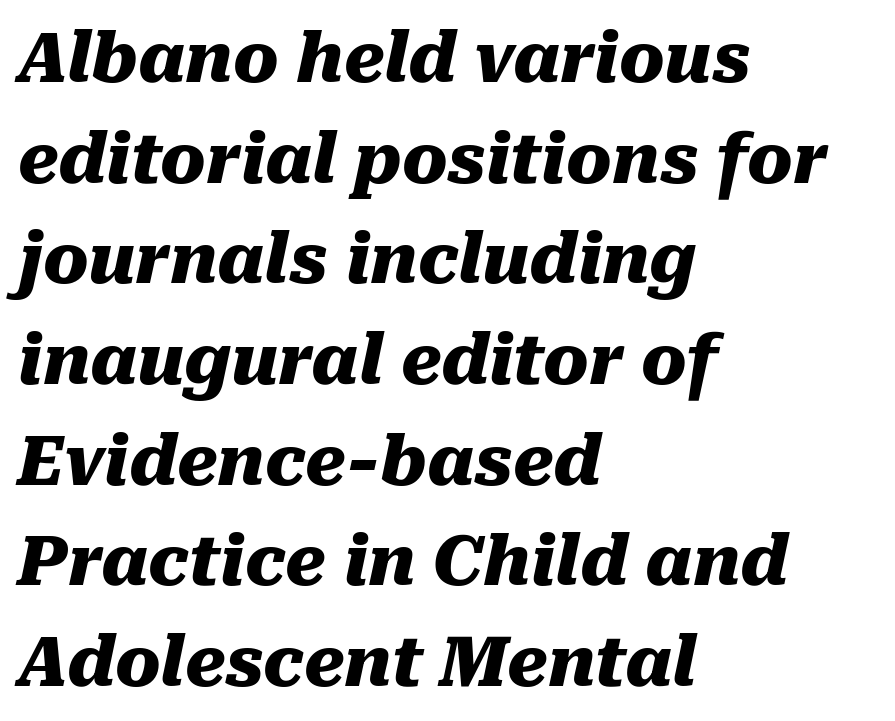
Q: Is the text bold? A: Yes.
Q: Is the text italic (slanted)? A: Yes, it leans right by about 10 degrees.
Q: Is the text underlined? A: No.
Q: How is the paragraph aligned? A: Left-aligned.
Q: Is the spacing between letters normal or unusually wide? A: Normal.
Q: Is the spacing between lines tight, normal or loose? A: Normal.
Q: Width (condensed, normal, or wide)? A: Normal.
Q: Stroke contrast? A: Medium.
Q: x-height? A: Medium.
Q: Monospaced? A: No.
